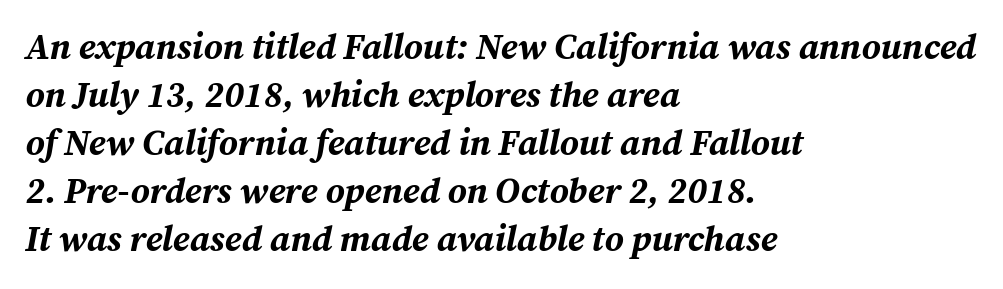
Layout note: lines flush left. The designer left line spacing at the default. The strokes are fattened all the way to bold. You could not count columns in this text — the font is proportionally spaced. The face used here has a pronounced slope to its letters.
